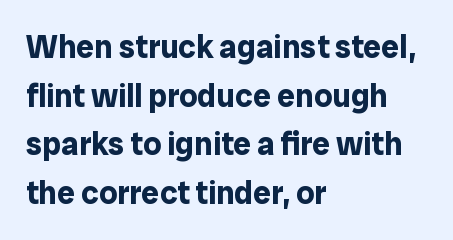
{"serif": "no", "italic": "no", "bold": "yes", "weight": "bold", "width": "normal", "stroke_contrast": "low", "x_height": "medium", "monospaced": "no", "underline": "no", "align": "left", "line_spacing": "normal", "line_spacing_ratio": 1.52, "letter_spacing": "normal", "letter_spacing_em": 0.0, "glyph_px": 32}
